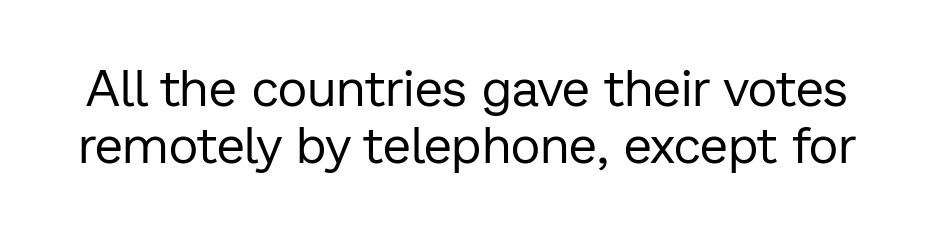
{"serif": "no", "italic": "no", "bold": "no", "weight": "regular", "width": "normal", "stroke_contrast": "low", "x_height": "medium", "monospaced": "no", "underline": "no", "line_spacing": "tight", "line_spacing_ratio": 1.12, "letter_spacing": "normal", "letter_spacing_em": 0.0, "glyph_px": 51}
